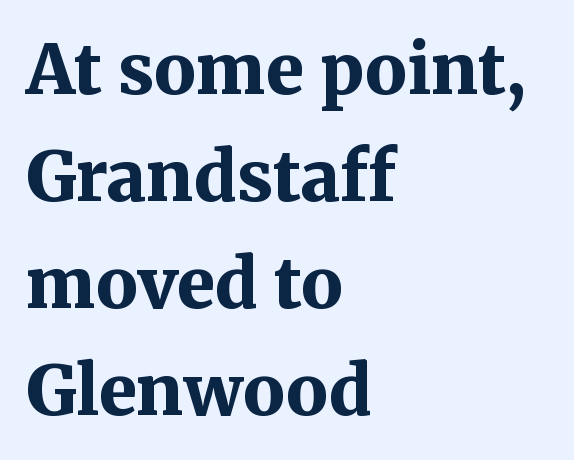
Q: Is the text bold? A: Yes.
Q: Is the text italic (slanted)? A: No, it is upright.
Q: Is the typeface a serif or a sans-serif typeface? A: Serif.
Q: Is the text underlined? A: No.
Q: How is the paragraph aligned? A: Left-aligned.
Q: Is the spacing between letters normal or unusually wide? A: Normal.
Q: Is the spacing between lines tight, normal or loose? A: Normal.
Q: Width (condensed, normal, or wide)? A: Normal.
Q: Stroke contrast? A: Medium.
Q: x-height? A: Medium.
Q: Monospaced? A: No.
